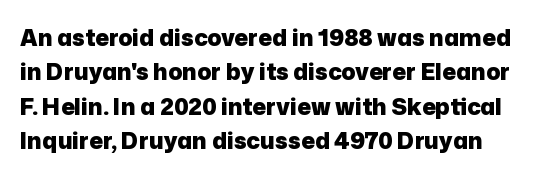
The image shows 23 px bold type, upright; set normal line spacing (1.49x), normal letter spacing, not underlined.
